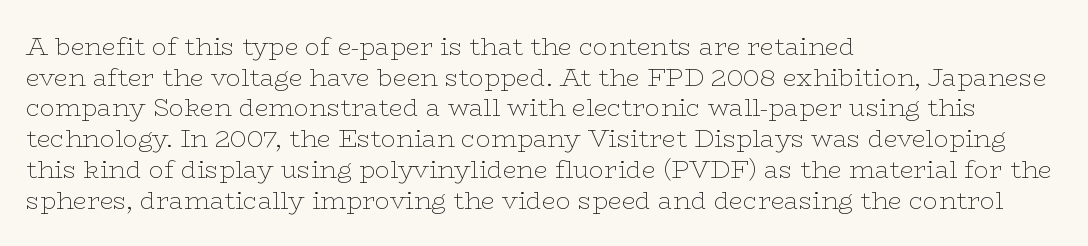
Q: Is the text bold? A: No.
Q: Is the text italic (slanted)? A: No, it is upright.
Q: Is the text underlined? A: No.
Q: How is the paragraph aligned? A: Left-aligned.
Q: Is the spacing between letters normal or unusually wide? A: Normal.
